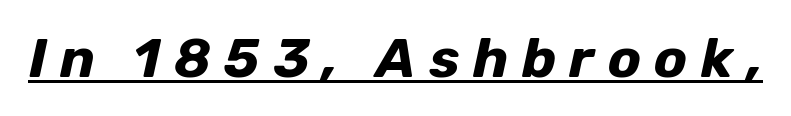
{"italic": "yes", "lean": "right", "slant_degrees": 12, "bold": "yes", "weight": "bold", "width": "normal", "stroke_contrast": "low", "x_height": "medium", "monospaced": "no", "underline": "yes", "letter_spacing": "wide", "letter_spacing_em": 0.24, "glyph_px": 55}
